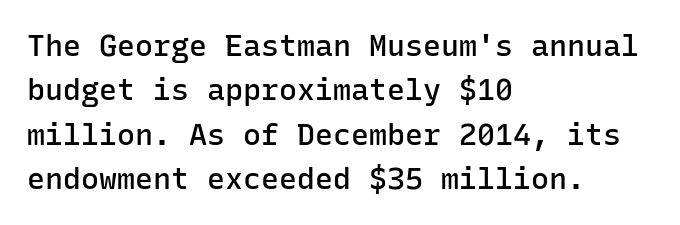
Q: Is the text bold? A: Semi-bold.
Q: Is the text italic (slanted)? A: No, it is upright.
Q: Is the typeface a serif or a sans-serif typeface? A: Sans-serif.
Q: Is the text underlined? A: No.
Q: How is the paragraph aligned? A: Left-aligned.
Q: Is the spacing between letters normal or unusually wide? A: Normal.
Q: Is the spacing between lines tight, normal or loose? A: Normal.
Q: Width (condensed, normal, or wide)? A: Normal.
Q: Stroke contrast? A: Low.
Q: x-height? A: Medium.
Q: Monospaced? A: Yes.
